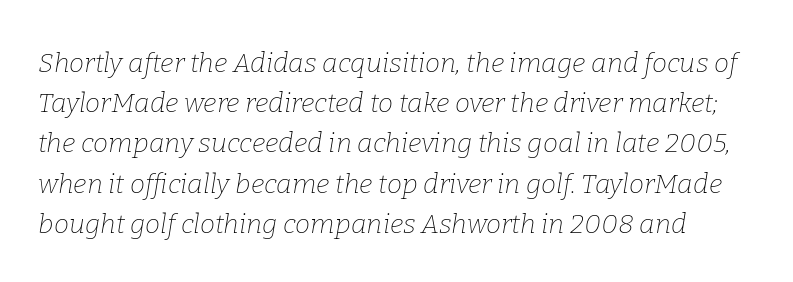
This sample uses plain, unmodified letter spacing. Posture: slanted. The characters are drawn with everyday or finer stroke widths. Summary of vertical rhythm: regular, with standard interline spacing.
